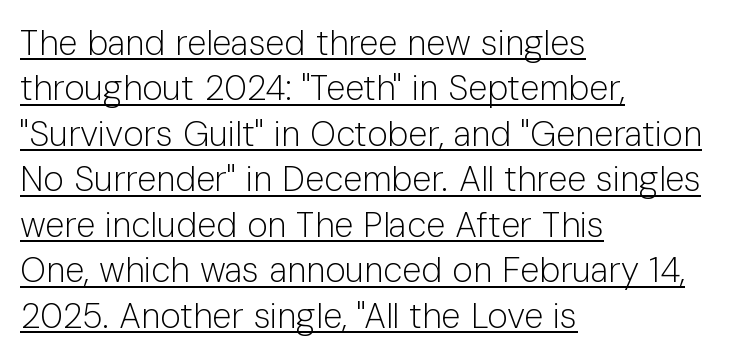
{"serif": "no", "italic": "no", "bold": "no", "weight": "light", "width": "normal", "stroke_contrast": "low", "x_height": "medium", "monospaced": "no", "underline": "yes", "align": "left", "line_spacing": "normal", "line_spacing_ratio": 1.3, "letter_spacing": "normal", "letter_spacing_em": 0.0, "glyph_px": 35}
